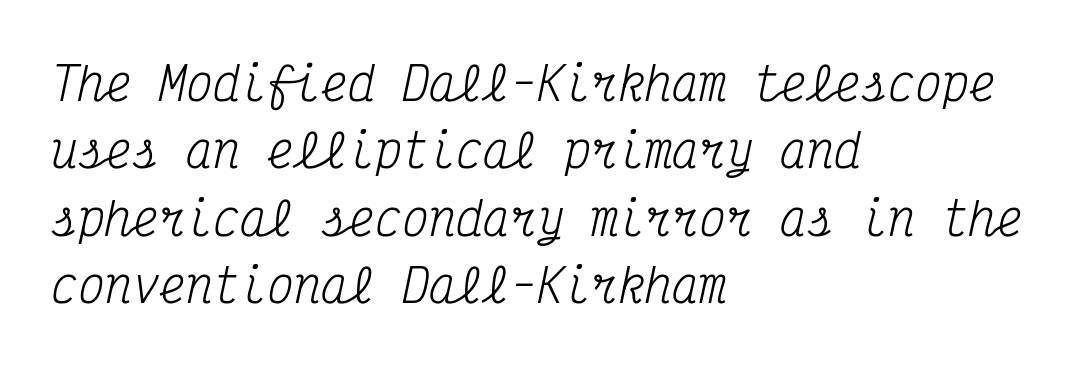
{"serif": "yes", "italic": "yes", "lean": "right", "slant_degrees": 12, "bold": "no", "weight": "regular", "width": "condensed", "stroke_contrast": "medium", "x_height": "medium", "monospaced": "yes", "underline": "no", "align": "left", "line_spacing": "normal", "line_spacing_ratio": 1.5, "letter_spacing": "normal", "letter_spacing_em": 0.0, "glyph_px": 45}
